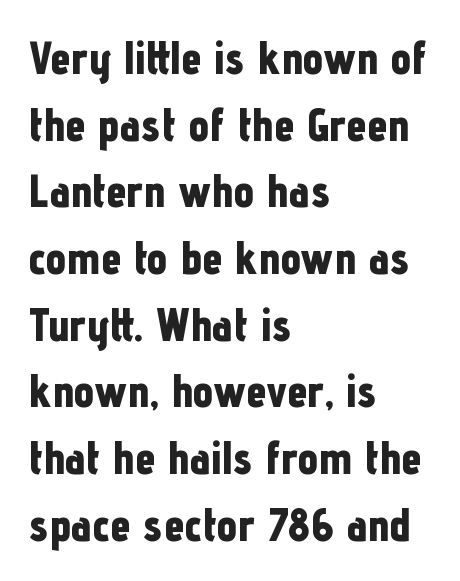
The letterforms sit shoulder to shoulder at normal distance. Horizontal alignment here is leftward, the default for most running prose. Quick note: not italic, upright. Quick note: underline off.
